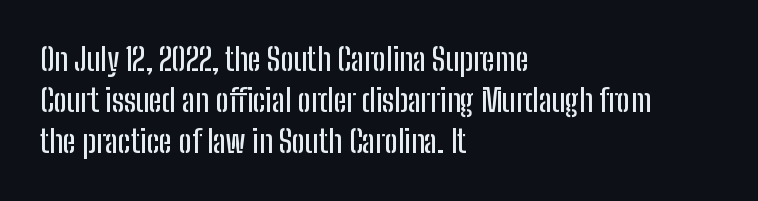
Q: Is the text italic (slanted)? A: No, it is upright.
Q: Is the typeface a serif or a sans-serif typeface? A: Sans-serif.
Q: Is the text underlined? A: No.
Q: How is the paragraph aligned? A: Left-aligned.
Q: Is the spacing between letters normal or unusually wide? A: Normal.
Q: Is the spacing between lines tight, normal or loose? A: Normal.
Q: Width (condensed, normal, or wide)? A: Condensed.
Q: Stroke contrast? A: Low.
Q: x-height? A: Medium.
Q: Monospaced? A: No.
